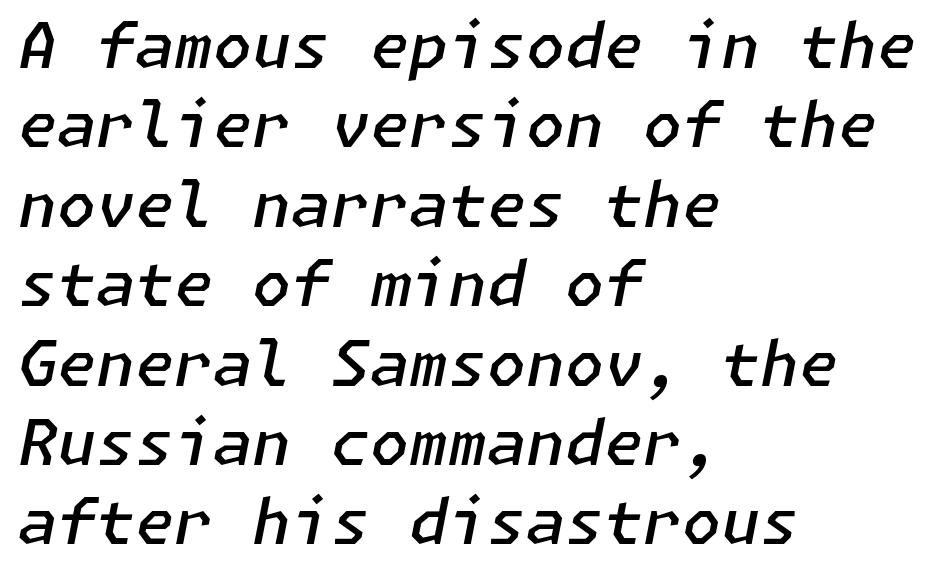
{"italic": "yes", "lean": "right", "slant_degrees": 11, "bold": "semi", "weight": "semibold", "width": "normal", "stroke_contrast": "low", "x_height": "medium", "underline": "no", "align": "left", "line_spacing": "normal", "line_spacing_ratio": 1.26, "letter_spacing": "normal", "letter_spacing_em": 0.0, "glyph_px": 63}
